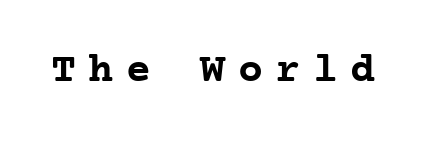
{"serif": "yes", "italic": "no", "bold": "yes", "weight": "semibold", "width": "normal", "stroke_contrast": "low", "x_height": "medium", "monospaced": "yes", "underline": "no", "letter_spacing": "wide", "letter_spacing_em": 0.29, "glyph_px": 42}
